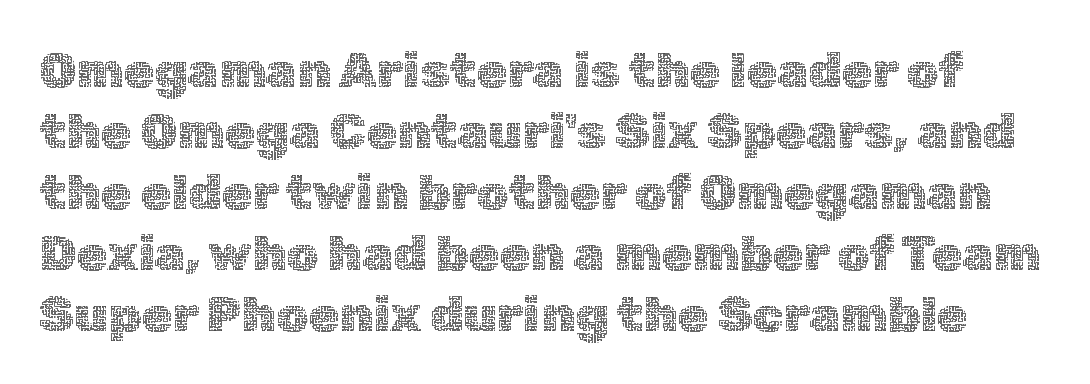
{"italic": "no", "bold": "no", "weight": "thin", "width": "normal", "x_height": "medium", "monospaced": "no", "underline": "no", "line_spacing_ratio": 1.22, "letter_spacing": "normal", "letter_spacing_em": 0.0, "glyph_px": 50}
